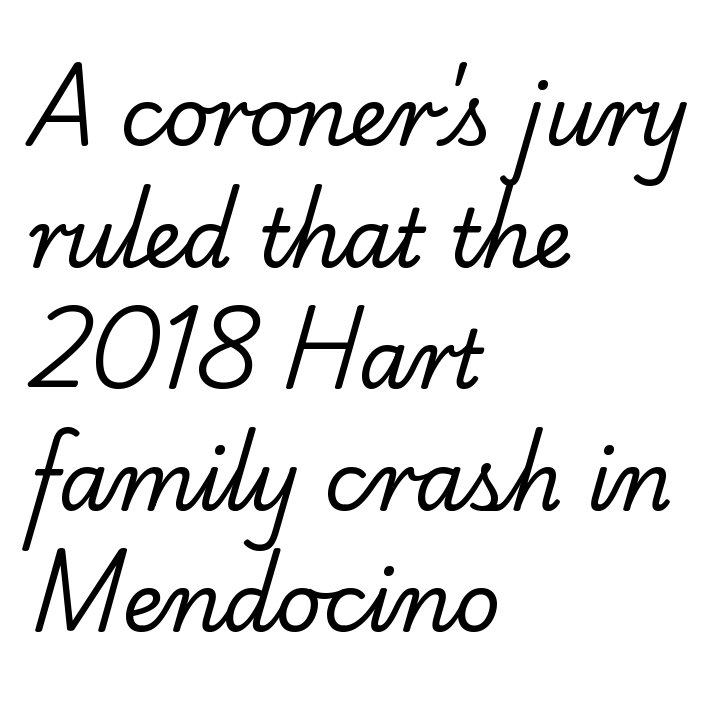
{"bold": "no", "weight": "regular", "width": "normal", "stroke_contrast": "low", "x_height": "small", "monospaced": "no", "underline": "no", "align": "left", "line_spacing": "normal", "line_spacing_ratio": 1.52, "letter_spacing": "normal", "letter_spacing_em": 0.0, "glyph_px": 80}
